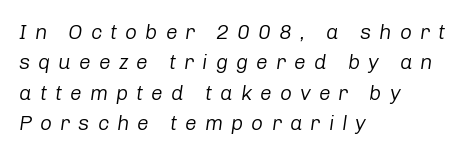
The image shows 21 px text type, italic (leaning right); set left-aligned, normal line spacing (1.45x), unusually wide letter spacing (+0.38 em), not underlined.
